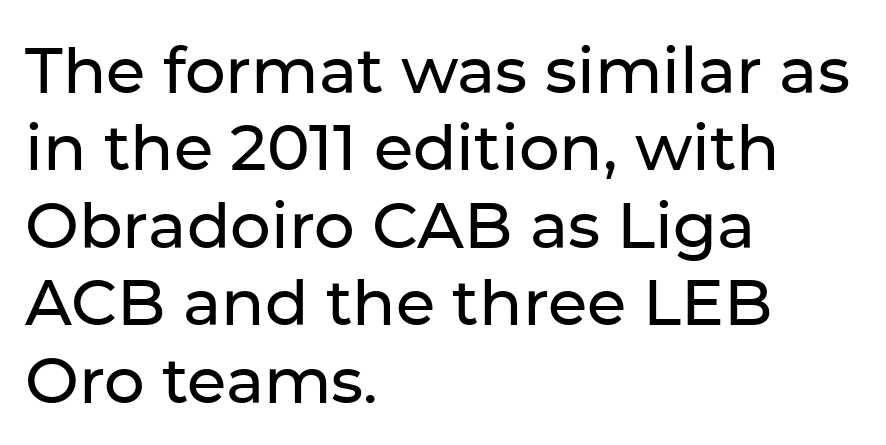
{"serif": "no", "italic": "no", "width": "normal", "stroke_contrast": "low", "x_height": "medium", "monospaced": "no", "underline": "no", "align": "left", "line_spacing_ratio": 1.21, "letter_spacing": "normal", "letter_spacing_em": 0.0, "glyph_px": 64}
